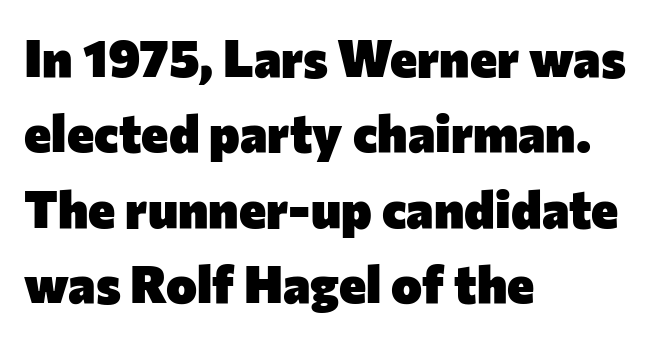
{"serif": "no", "italic": "no", "bold": "yes", "weight": "heavy", "width": "normal", "stroke_contrast": "low", "x_height": "medium", "monospaced": "no", "underline": "no", "align": "left", "line_spacing": "normal", "line_spacing_ratio": 1.45, "letter_spacing": "normal", "letter_spacing_em": 0.0, "glyph_px": 52}
